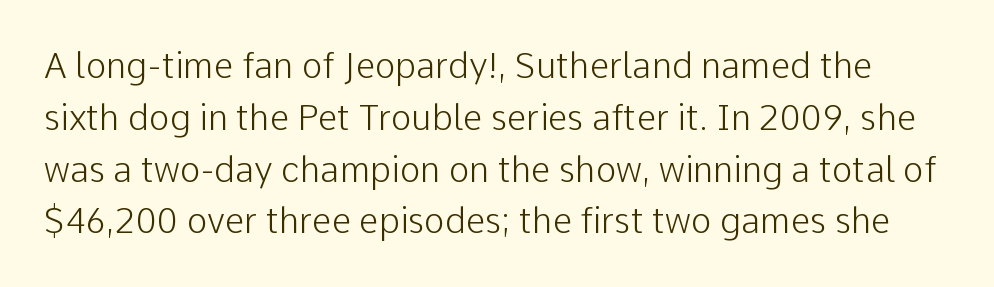
Here the glyphs are tracked normally, forming tight word shapes. Upright lettering throughout. Character widths vary here, with narrow letters taking less room than wide ones. Rule under the text: the space is simply empty. Nothing heavy about these letters — not bold at all.
